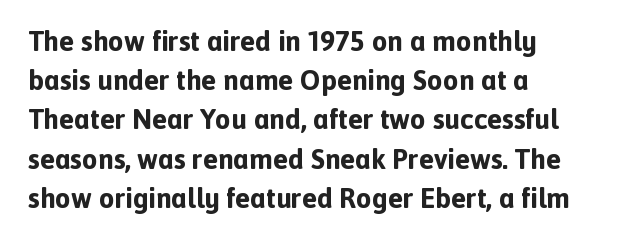
How are the letters spaced? Ordinarily, with no added tracking. The area under the type is left untouched. Thick stems and heavy bowls — unmistakably bold. In terms of leading, this rendering sits right in the middle.
